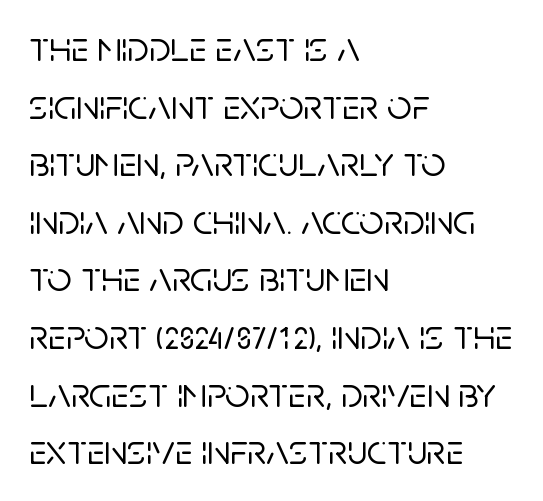
{"serif": "no", "italic": "no", "width": "normal", "stroke_contrast": "low", "x_height": "large", "monospaced": "no", "underline": "no", "align": "left", "line_spacing": "normal", "line_spacing_ratio": 1.34, "letter_spacing": "normal", "letter_spacing_em": 0.0, "glyph_px": 43}
